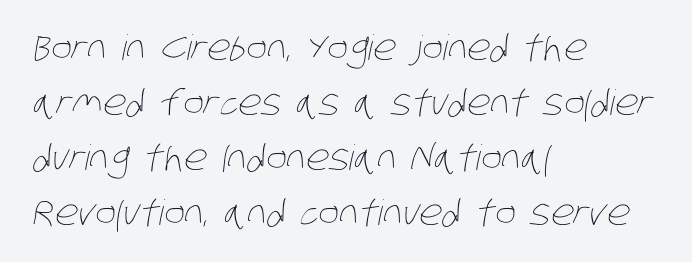
The image shows 35 px thin, condensed type; set left-aligned, normal line spacing (1.57x), normal letter spacing, not underlined; low stroke contrast and a large x-height.
